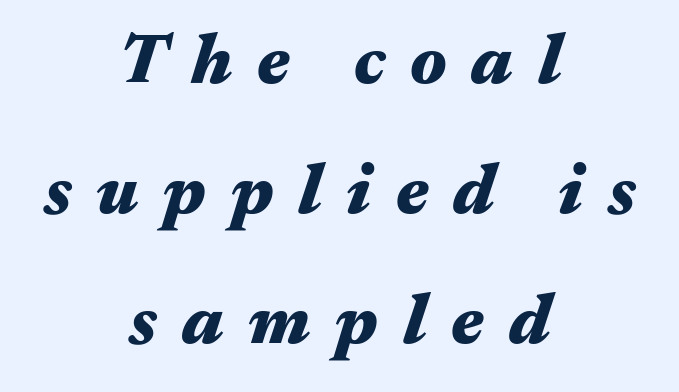
The image shows 71 px heavy, wide type, italic (leaning right); set centered, line spacing 1.83x, unusually wide letter spacing (+0.35 em), not underlined; medium stroke contrast and a medium x-height.
